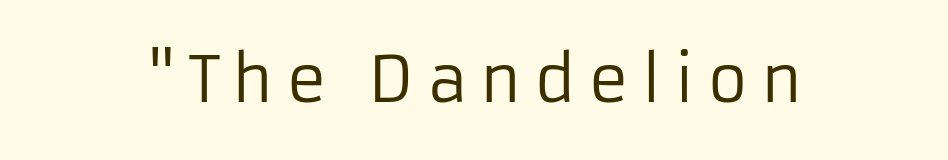
{"serif": "no", "italic": "no", "bold": "no", "weight": "regular", "width": "normal", "stroke_contrast": "low", "x_height": "medium", "monospaced": "no", "underline": "no", "letter_spacing": "wide", "letter_spacing_em": 0.2, "glyph_px": 62}
